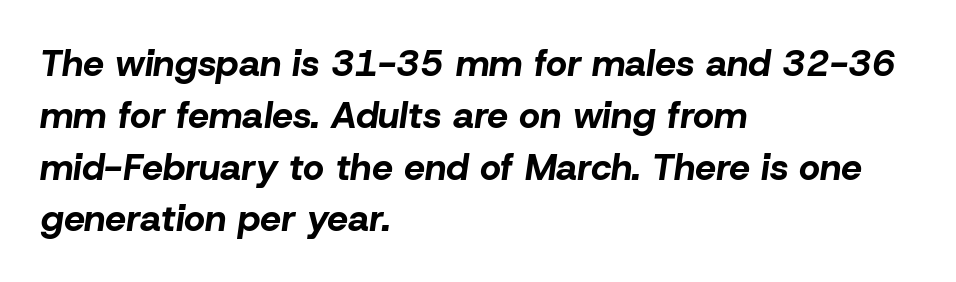
Q: Is the text bold? A: Yes.
Q: Is the text italic (slanted)? A: Yes, it leans right by about 8 degrees.
Q: Is the text underlined? A: No.
Q: How is the paragraph aligned? A: Left-aligned.
Q: Is the spacing between letters normal or unusually wide? A: Normal.
Q: Is the spacing between lines tight, normal or loose? A: Normal.
Q: Width (condensed, normal, or wide)? A: Normal.
Q: Stroke contrast? A: Low.
Q: x-height? A: Medium.
Q: Monospaced? A: No.
